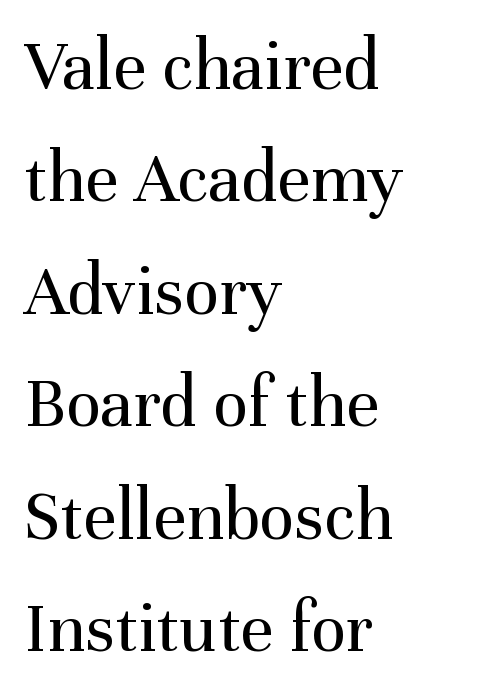
Q: Is the text bold? A: No.
Q: Is the text italic (slanted)? A: No, it is upright.
Q: Is the typeface a serif or a sans-serif typeface? A: Serif.
Q: Is the text underlined? A: No.
Q: How is the paragraph aligned? A: Left-aligned.
Q: Is the spacing between letters normal or unusually wide? A: Normal.
Q: Is the spacing between lines tight, normal or loose? A: Normal.
Q: Width (condensed, normal, or wide)? A: Normal.
Q: Stroke contrast? A: Medium.
Q: x-height? A: Medium.
Q: Monospaced? A: No.
